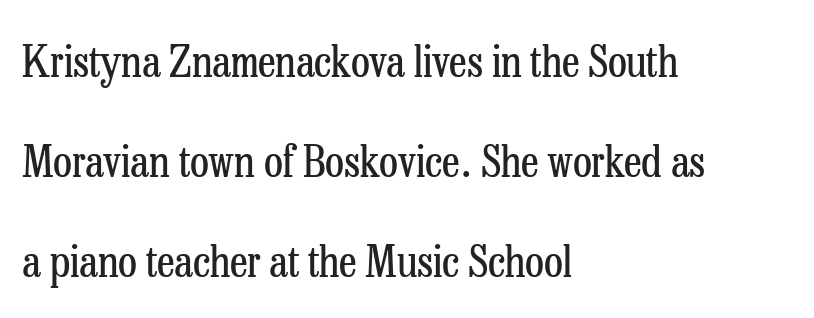
Horizontal alignment here is leftward, the default for most running prose. Small tapered or slab feet sit at the stroke ends, so this counts as serif. No word sits above an underline. Proportional: the letters do not fall into vertical columns. The weight would be labelled regular, book, light, or lighter still.
